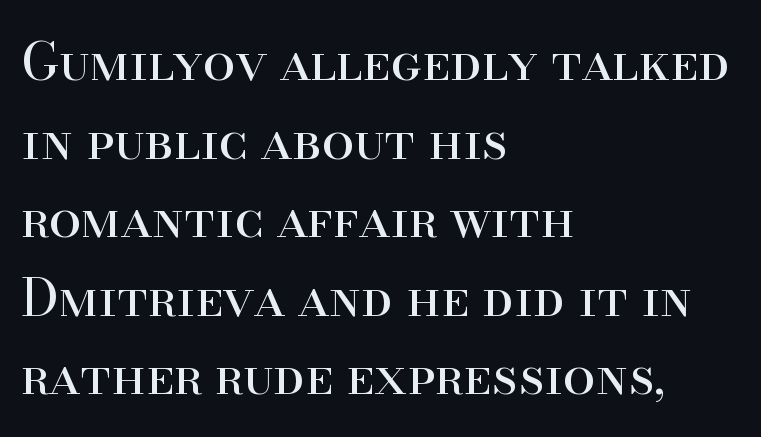
Q: Is the text bold? A: No.
Q: Is the text italic (slanted)? A: No, it is upright.
Q: Is the typeface a serif or a sans-serif typeface? A: Serif.
Q: Is the text underlined? A: No.
Q: How is the paragraph aligned? A: Left-aligned.
Q: Is the spacing between letters normal or unusually wide? A: Normal.
Q: Is the spacing between lines tight, normal or loose? A: Normal.
Q: Width (condensed, normal, or wide)? A: Normal.
Q: Stroke contrast? A: High.
Q: x-height? A: Small.
Q: Monospaced? A: No.
